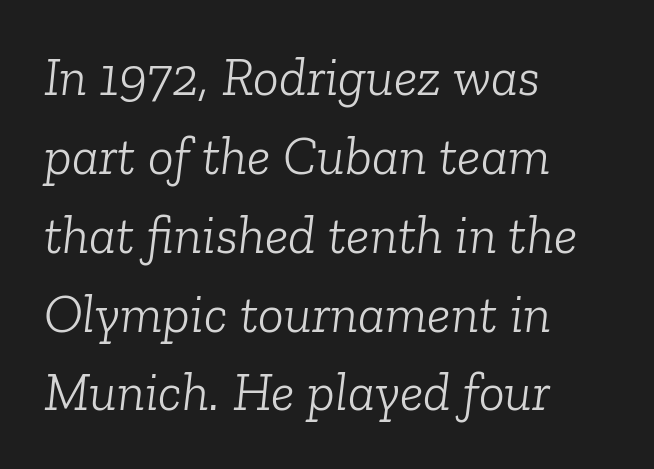
Unlike a clean sans, this face finishes its strokes with serifs. The passage shown has conventional tracking throughout. Typeset ragged right — the left edge is the straight one. The text carries the slant typical of an italic or oblique font. Normally led — the rows are evenly, conventionally spaced. Heaviness? Minimal to ordinary, like unemphasized prose.
